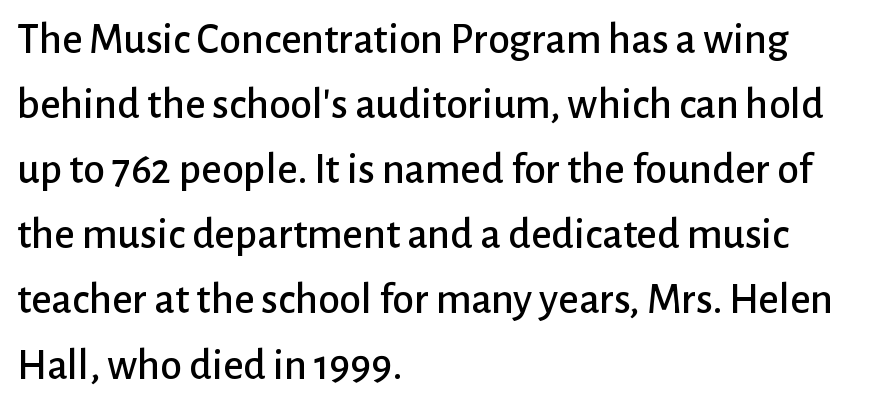
{"serif": "no", "italic": "no", "width": "normal", "stroke_contrast": "low", "x_height": "medium", "monospaced": "no", "underline": "no", "align": "left", "line_spacing": "normal", "line_spacing_ratio": 1.48, "letter_spacing": "normal", "letter_spacing_em": 0.0, "glyph_px": 44}
